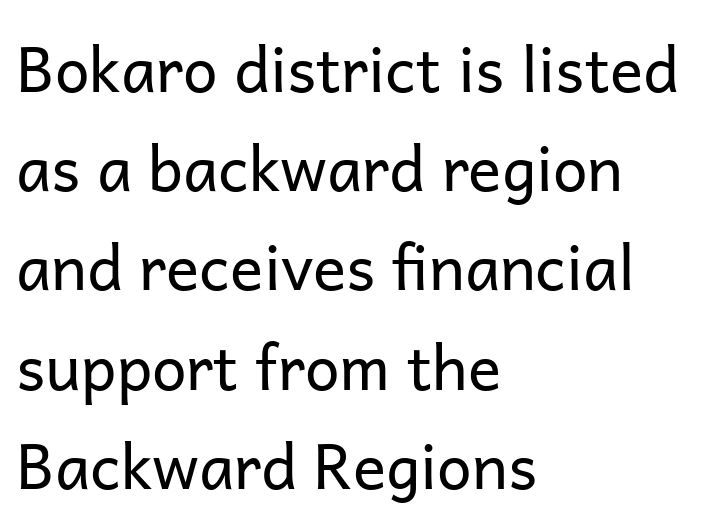
{"serif": "no", "italic": "no", "bold": "no", "weight": "regular", "width": "normal", "stroke_contrast": "low", "x_height": "medium", "monospaced": "no", "underline": "no", "align": "left", "line_spacing": "normal", "line_spacing_ratio": 1.6, "letter_spacing": "normal", "letter_spacing_em": 0.0, "glyph_px": 62}
